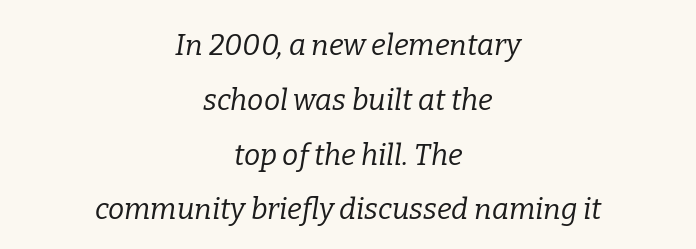
The image shows 29 px regular-weight serif type, italic (leaning right); set centered, line spacing 1.89x, normal letter spacing, not underlined; low stroke contrast and a medium x-height.
